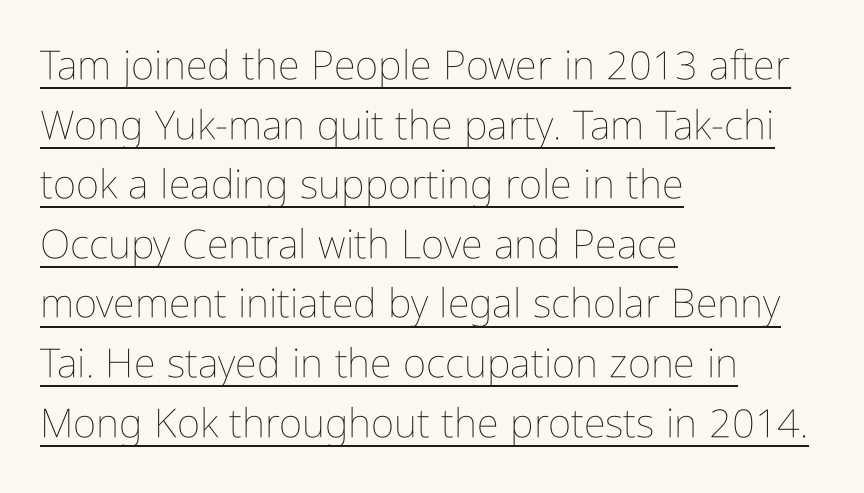
The image shows 40 px thin, condensed type, upright; set left-aligned, normal line spacing (1.49x), normal letter spacing, underlined; low stroke contrast and a medium x-height.
